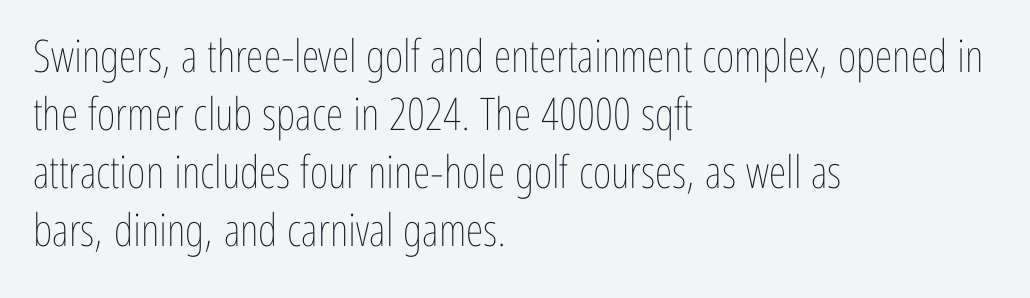
The image shows 45 px thin, condensed type, upright; set left-aligned, normal line spacing (1.29x), normal letter spacing, not underlined; low stroke contrast and a medium x-height.
